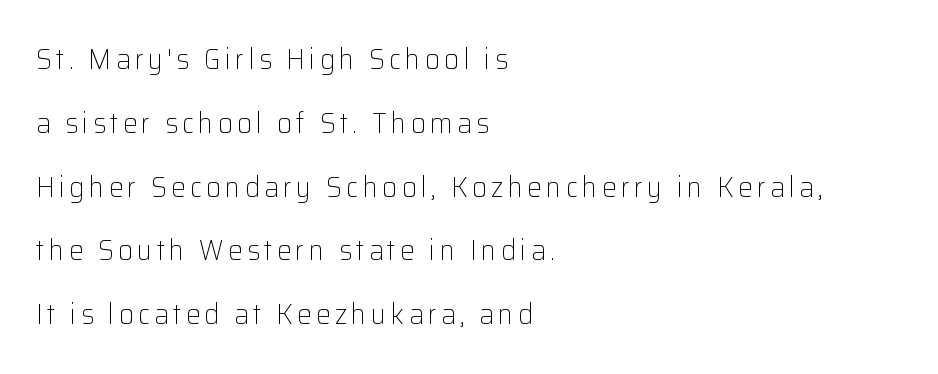
The image shows 29 px light sans-serif type, upright; set left-aligned, loose line spacing (2.2x), not underlined; low stroke contrast and a medium x-height.
